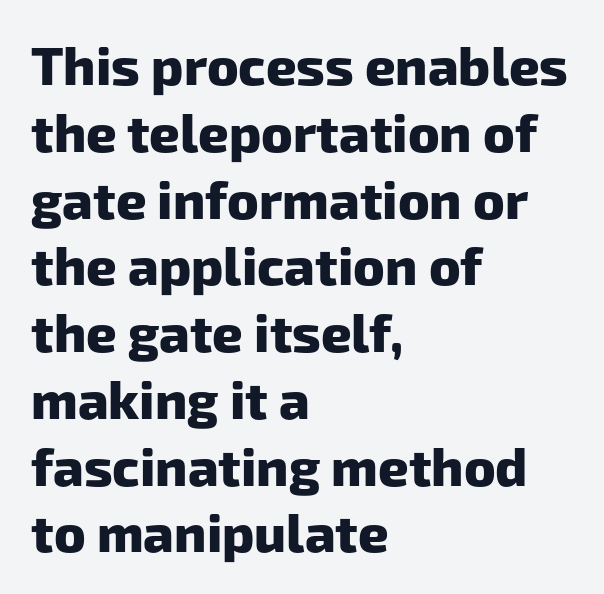
The image shows 53 px heavy sans-serif type; set left-aligned, normal line spacing (1.26x), normal letter spacing, not underlined; low stroke contrast and a medium x-height.
